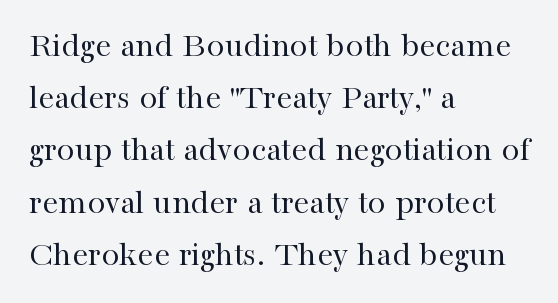
{"serif": "yes", "italic": "no", "bold": "no", "weight": "regular", "width": "normal", "stroke_contrast": "high", "x_height": "medium", "monospaced": "no", "underline": "no", "align": "left", "line_spacing": "normal", "line_spacing_ratio": 1.45, "letter_spacing": "normal", "letter_spacing_em": 0.0, "glyph_px": 36}
